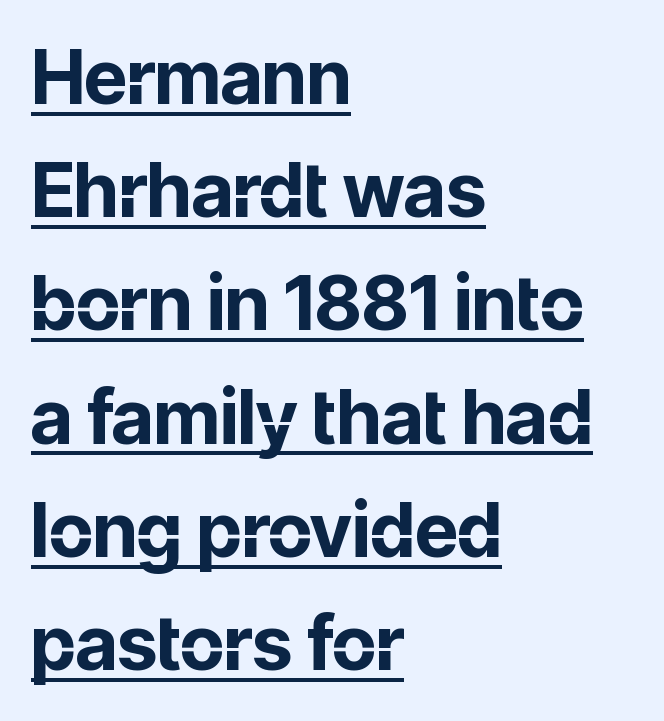
The image shows 75 px bold sans-serif type, upright; set left-aligned, normal line spacing (1.51x), normal letter spacing, underlined; low stroke contrast and a medium x-height.
